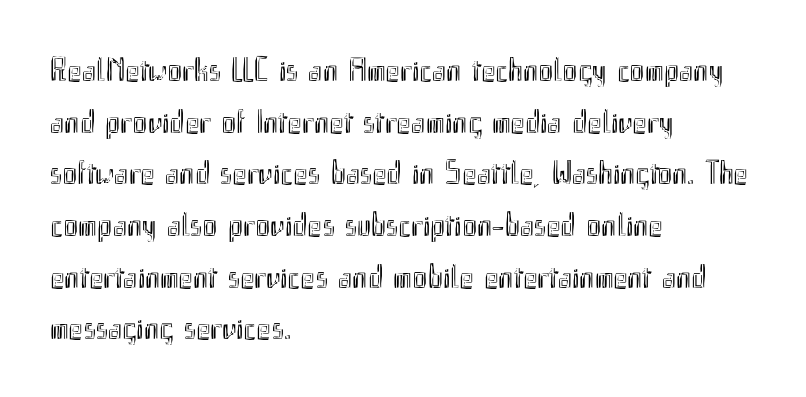
One glance says typical: line gaps are just what's usual. The specimen reads as upright at a glance. The face used here is rendered with its standard letterfit. Underline: absent. Leftover space on each line is placed entirely after the last word. Spacing verdict: proportional, widths tailored to each character.
